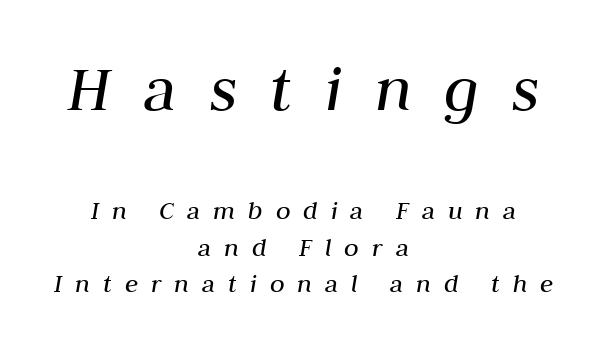
{"italic": "yes", "lean": "right", "slant_degrees": 10, "bold": "no", "weight": "regular", "width": "normal", "stroke_contrast": "medium", "x_height": "medium", "monospaced": "no", "underline": "no", "align": "center", "line_spacing": "normal", "line_spacing_ratio": 1.35, "letter_spacing": "wide", "letter_spacing_em": 0.48, "larger_block": "first", "size_ratio": 2.52, "glyph_px": 68}
